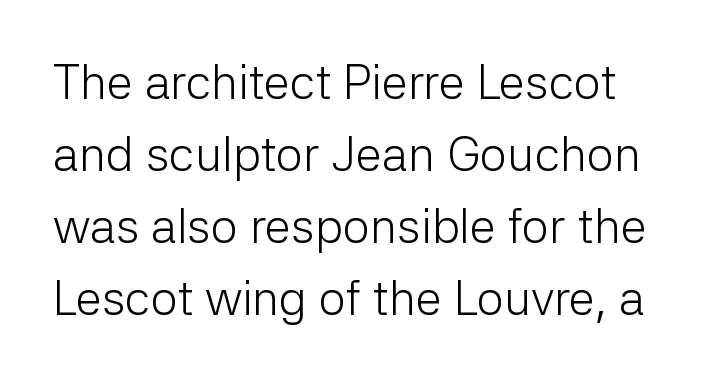
Q: Is the text bold? A: No.
Q: Is the text italic (slanted)? A: No, it is upright.
Q: Is the typeface a serif or a sans-serif typeface? A: Sans-serif.
Q: Is the text underlined? A: No.
Q: Is the spacing between letters normal or unusually wide? A: Normal.
Q: Is the spacing between lines tight, normal or loose? A: Normal.
Q: Width (condensed, normal, or wide)? A: Normal.
Q: Stroke contrast? A: Low.
Q: x-height? A: Medium.
Q: Monospaced? A: No.
